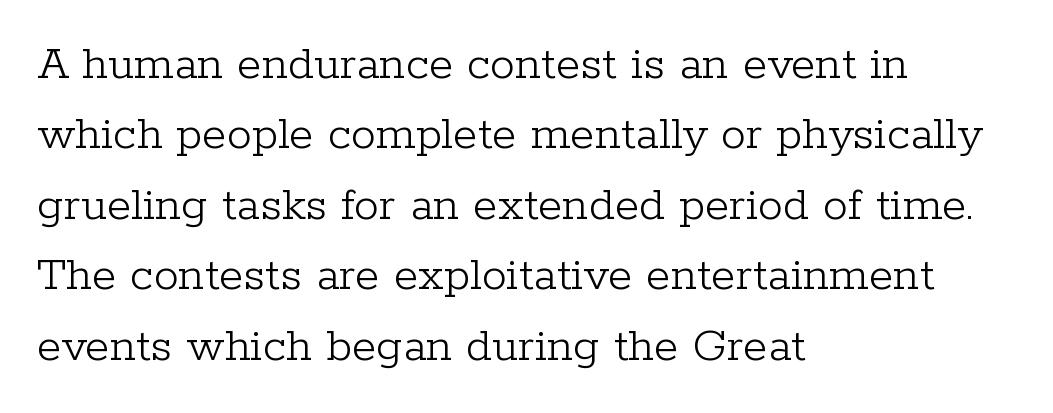
The image shows 50 px light serif type, upright; set left-aligned, normal line spacing (1.41x), normal letter spacing, not underlined; low stroke contrast and a medium x-height.
